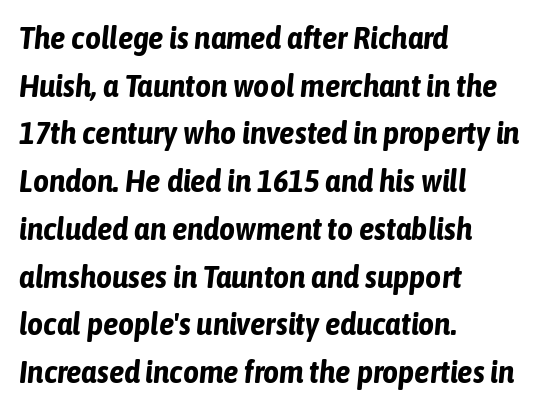
Q: Is the text bold? A: Yes.
Q: Is the text italic (slanted)? A: Yes, it leans right by about 6 degrees.
Q: Is the text underlined? A: No.
Q: How is the paragraph aligned? A: Left-aligned.
Q: Is the spacing between letters normal or unusually wide? A: Normal.
Q: Is the spacing between lines tight, normal or loose? A: Normal.
Q: Width (condensed, normal, or wide)? A: Condensed.
Q: Stroke contrast? A: Low.
Q: x-height? A: Medium.
Q: Monospaced? A: No.
